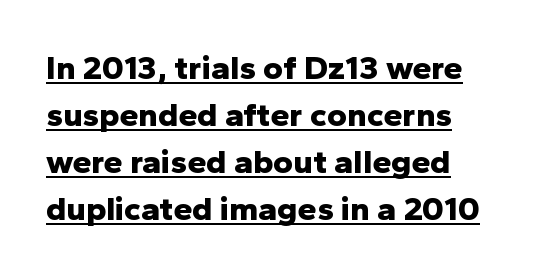
The image shows 34 px bold sans-serif type, upright; set left-aligned, normal line spacing (1.38x), normal letter spacing, underlined; low stroke contrast and a medium x-height.
